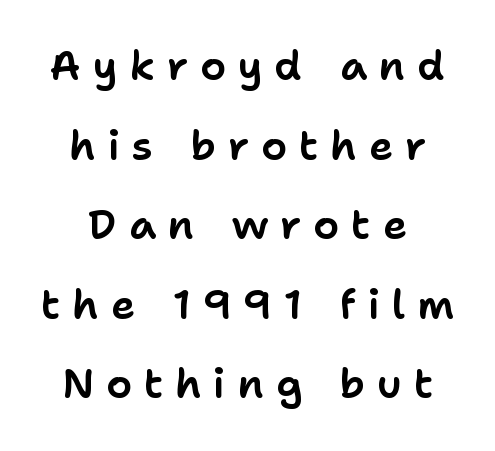
{"serif": "no", "italic": "no", "width": "normal", "stroke_contrast": "low", "x_height": "medium", "monospaced": "no", "underline": "no", "line_spacing": "loose", "line_spacing_ratio": 1.94, "letter_spacing": "wide", "letter_spacing_em": 0.29, "glyph_px": 41}
